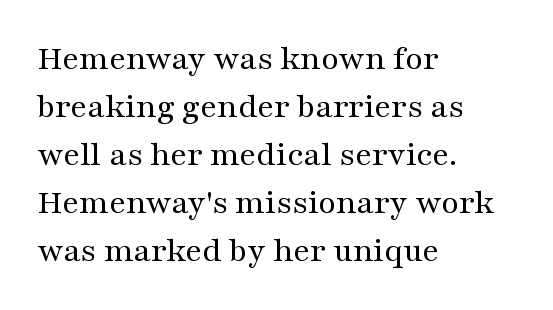
The image shows 36 px regular-weight, wide serif type, upright; set left-aligned, normal line spacing (1.33x), normal letter spacing, not underlined; medium stroke contrast and a medium x-height.
